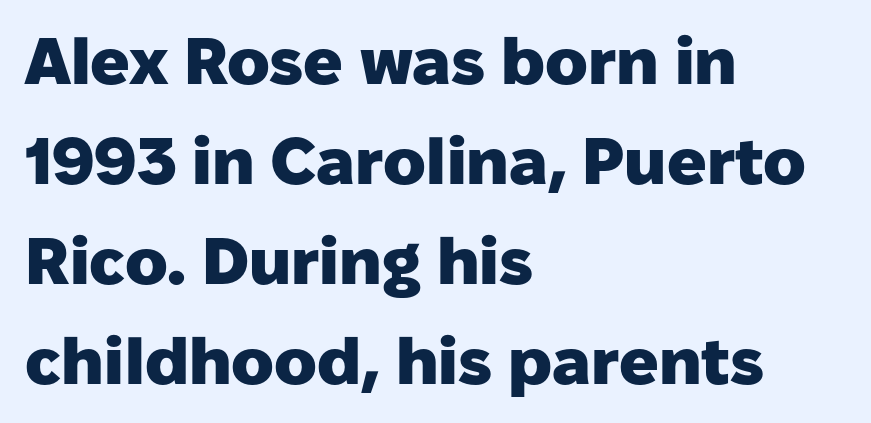
Characters remain perfectly vertical along every line. Alignment: flush left. Descenders are the only things crossing below the line. The passage shown is typeset with a sans-serif family. The passage shown is typed in a proportional face where columns would drift.
